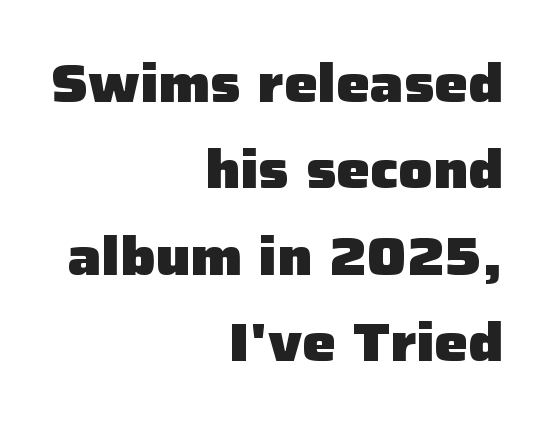
Q: Is the text bold? A: Yes.
Q: Is the text italic (slanted)? A: No, it is upright.
Q: Is the typeface a serif or a sans-serif typeface? A: Sans-serif.
Q: Is the text underlined? A: No.
Q: How is the paragraph aligned? A: Right-aligned.
Q: Is the spacing between letters normal or unusually wide? A: Normal.
Q: Is the spacing between lines tight, normal or loose? A: Normal.
Q: Width (condensed, normal, or wide)? A: Normal.
Q: Stroke contrast? A: Low.
Q: x-height? A: Medium.
Q: Monospaced? A: No.
